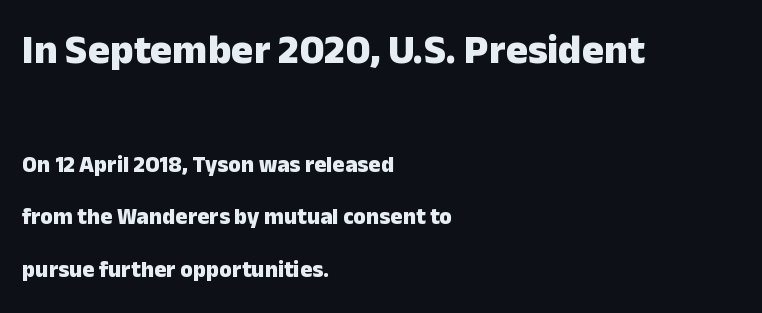
{"serif": "no", "italic": "no", "bold": "yes", "weight": "heavy", "width": "normal", "stroke_contrast": "low", "x_height": "medium", "monospaced": "no", "underline": "no", "align": "left", "line_spacing": "loose", "line_spacing_ratio": 2.29, "letter_spacing": "normal", "letter_spacing_em": 0.0, "larger_block": "first", "size_ratio": 1.78, "glyph_px": 41}
